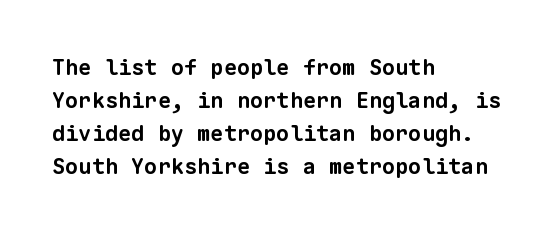
Q: Is the text bold? A: Yes.
Q: Is the text underlined? A: No.
Q: How is the paragraph aligned? A: Left-aligned.
Q: Is the spacing between letters normal or unusually wide? A: Normal.
Q: Is the spacing between lines tight, normal or loose? A: Normal.
